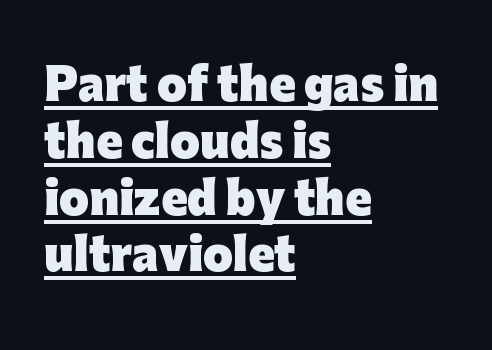
{"serif": "no", "italic": "no", "bold": "yes", "weight": "heavy", "width": "normal", "stroke_contrast": "low", "x_height": "medium", "monospaced": "no", "underline": "yes", "align": "left", "line_spacing": "normal", "line_spacing_ratio": 1.32, "letter_spacing": "normal", "letter_spacing_em": 0.0, "glyph_px": 43}
